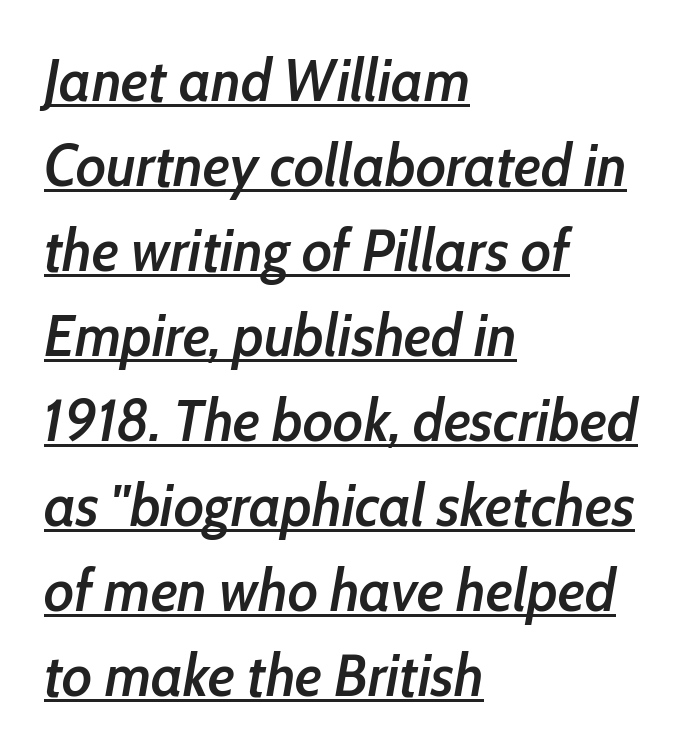
{"italic": "yes", "lean": "right", "slant_degrees": 10, "bold": "semi", "weight": "semibold", "width": "condensed", "stroke_contrast": "low", "x_height": "medium", "monospaced": "no", "underline": "yes", "align": "left", "line_spacing": "normal", "line_spacing_ratio": 1.44, "letter_spacing": "normal", "letter_spacing_em": 0.0, "glyph_px": 59}
